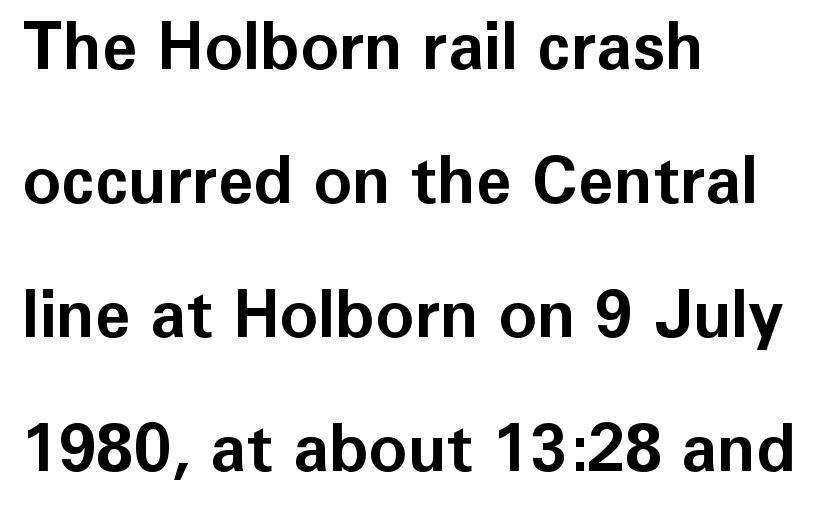
Serifs: no, the terminals of the letterforms are clean. Notice how thick the strokes are: this is what a full bold looks like. Every stem runs plumb, perpendicular to the baseline. Alignment: flush left.
